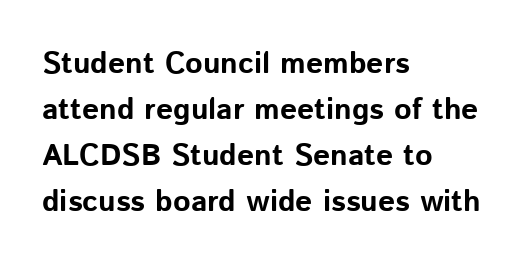
The rag falls on the right side of this text block. Italic: no, the glyphs are upright roman. This sample has the flowing, uneven cadence of proportional lettering. No feet cap the strokes, marking this as sans-serif type.
